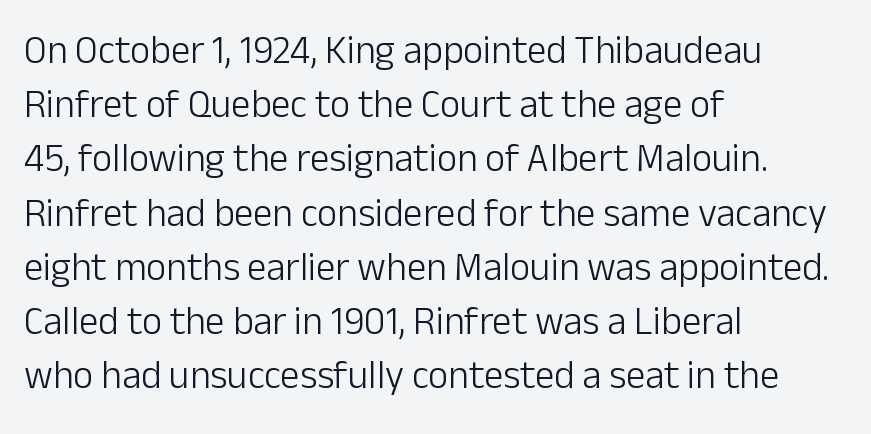
The image shows 39 px light sans-serif type, upright; set left-aligned, normal line spacing (1.39x), normal letter spacing, not underlined; low stroke contrast and a medium x-height.
